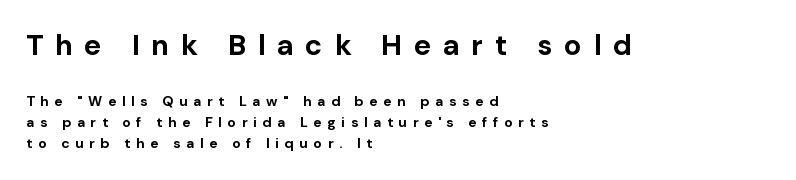
The image shows 29 px bold sans-serif type, upright; set left-aligned, normal line spacing (1.49x), unusually wide letter spacing (+0.4 em), not underlined; the first (top) block is 2.07x larger; low stroke contrast and a medium x-height.
